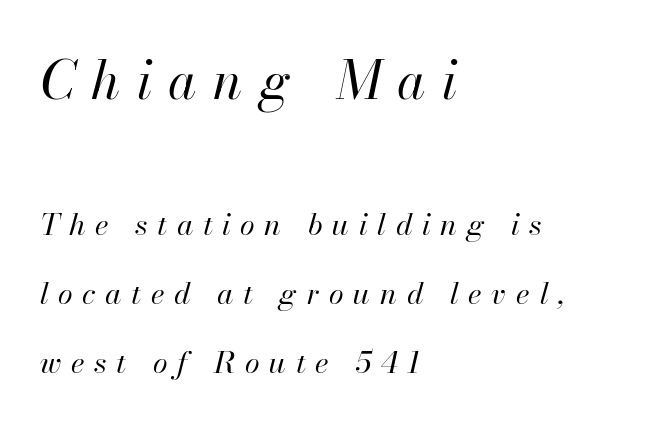
Q: Is the text bold? A: No.
Q: Is the text italic (slanted)? A: Yes, it leans right by about 13 degrees.
Q: Is the text underlined? A: No.
Q: How is the paragraph aligned? A: Left-aligned.
Q: Is the spacing between letters normal or unusually wide? A: Unusually wide.
Q: Is the spacing between lines tight, normal or loose? A: Loose.
Q: Which block of text is set in a larger size, the first (top) or the second (bottom)? A: The first (top) one.
Q: Width (condensed, normal, or wide)? A: Normal.
Q: Stroke contrast? A: High.
Q: x-height? A: Small.
Q: Monospaced? A: No.
